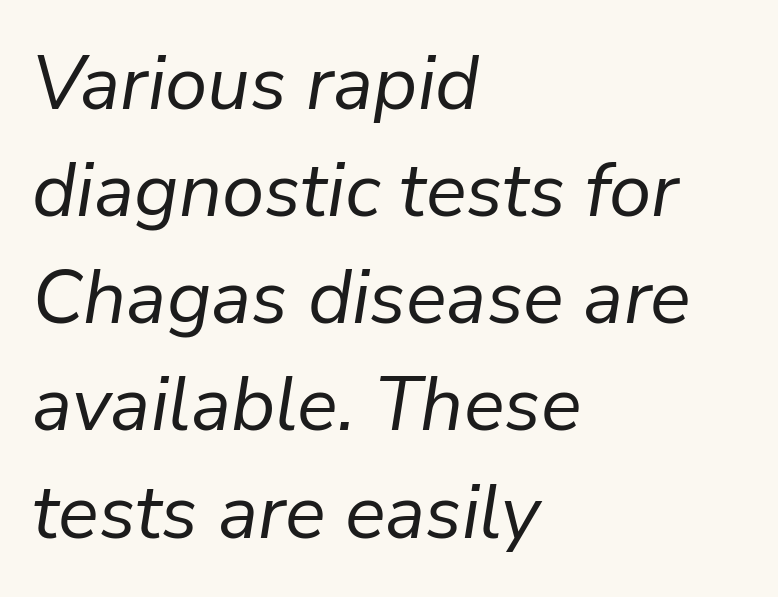
Q: Is the text bold? A: No.
Q: Is the text italic (slanted)? A: Yes, it leans right by about 9 degrees.
Q: Is the text underlined? A: No.
Q: How is the paragraph aligned? A: Left-aligned.
Q: Is the spacing between letters normal or unusually wide? A: Normal.
Q: Is the spacing between lines tight, normal or loose? A: Normal.
Q: Width (condensed, normal, or wide)? A: Normal.
Q: Stroke contrast? A: Low.
Q: x-height? A: Medium.
Q: Monospaced? A: No.
